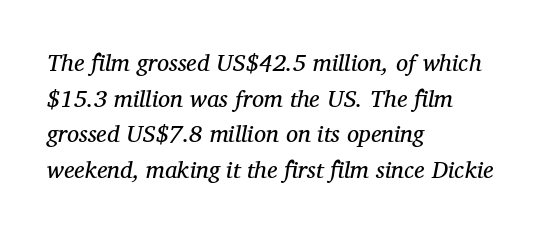
Letters rest on an invisible, unmarked baseline. Quick note: interline space is typical. Posture: slanted. The passage is arranged the way most books set body copy — flush left. Is the stroke heavy? The answer is a plain regular-or-lighter.
